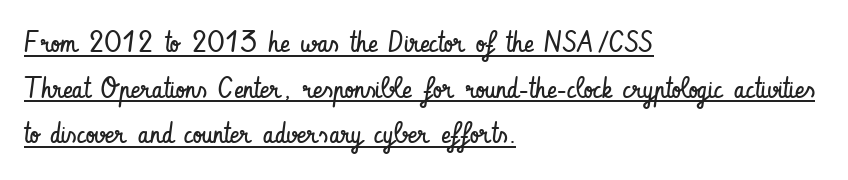
This reads as an unemphasized weight, regular at the heaviest. The letters stand straight up with perfectly vertical stems. The words here are underlined. The face used here is rendered with its standard letterfit.
